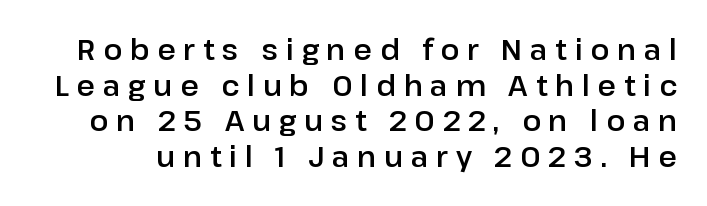
The image shows 28 px sans-serif type, upright; set normal line spacing (1.27x), unusually wide letter spacing (+0.28 em), not underlined; low stroke contrast and a medium x-height.
